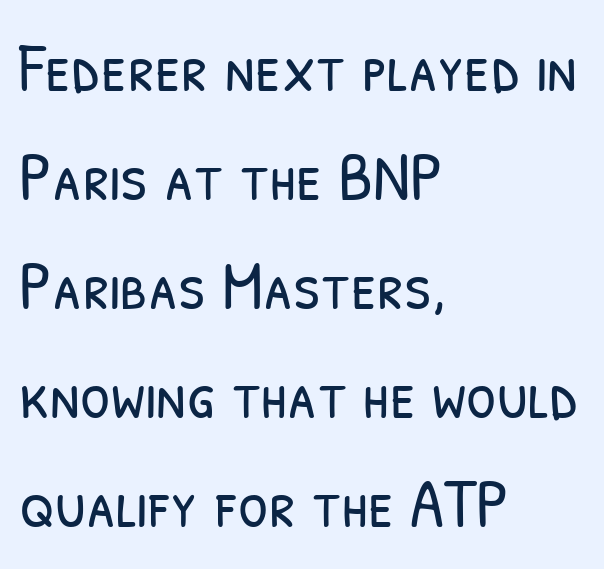
{"serif": "no", "bold": "no", "weight": "light", "width": "condensed", "stroke_contrast": "low", "x_height": "medium", "monospaced": "no", "underline": "no", "align": "left", "line_spacing": "normal", "line_spacing_ratio": 1.58, "letter_spacing": "normal", "letter_spacing_em": 0.0, "glyph_px": 69}
